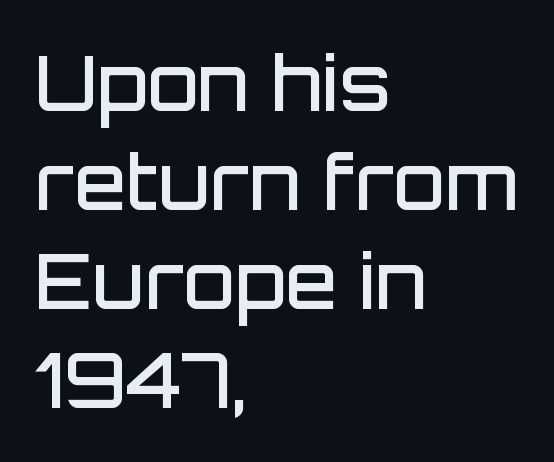
The face used here is a semibold: visibly heavier than regular, lighter than bold. Where is the straight margin? On the left. Compared with typical body copy, the letter spacing here is the same. Has an underline been added? It has not.
